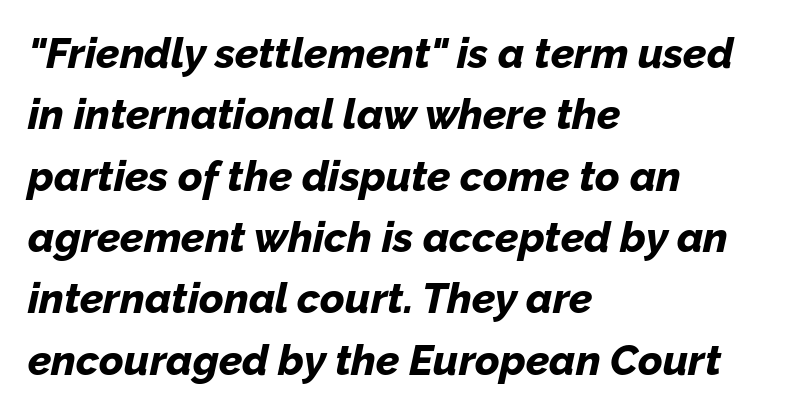
The foot of each line stays bare and open. Set as a true bold cut, around the 700 mark. The letters sit at their default tracking, neither squeezed nor spread. This sample has the flowing, uneven cadence of proportional lettering. These lines are set flush left with a ragged right edge. Tall strokes in this sample are angled rather than plumb.
